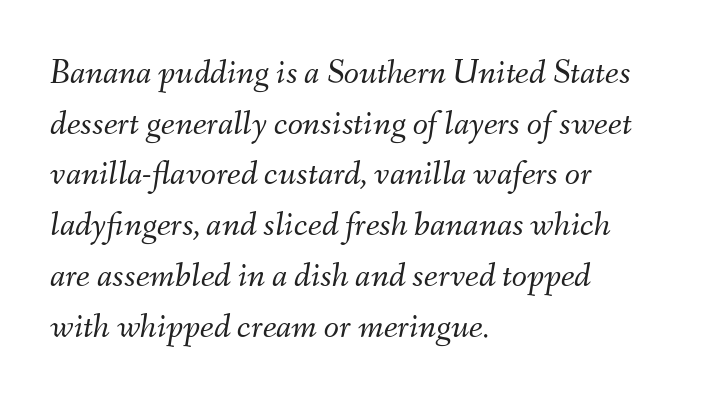
{"italic": "yes", "lean": "right", "slant_degrees": 9, "bold": "no", "weight": "light", "width": "normal", "stroke_contrast": "medium", "x_height": "small", "monospaced": "no", "underline": "no", "align": "left", "line_spacing": "normal", "line_spacing_ratio": 1.45, "letter_spacing": "normal", "letter_spacing_em": 0.0, "glyph_px": 35}
